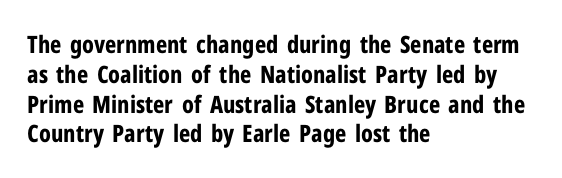
Every character sits straight up, as roman type does. This rendering uses left alignment, leaving the right contour irregular. Letters rest on an invisible, unmarked baseline. The passage shown has conventional tracking throughout. Pretty heavy lettering here — definitely bold.
